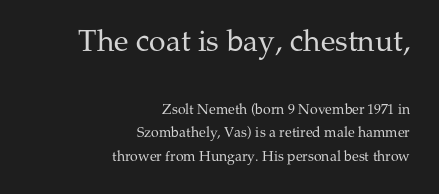
Q: Is the text bold? A: No.
Q: Is the text italic (slanted)? A: No, it is upright.
Q: Is the typeface a serif or a sans-serif typeface? A: Serif.
Q: Is the text underlined? A: No.
Q: How is the paragraph aligned? A: Right-aligned.
Q: Is the spacing between letters normal or unusually wide? A: Normal.
Q: Is the spacing between lines tight, normal or loose? A: Normal.
Q: Which block of text is set in a larger size, the first (top) or the second (bottom)? A: The first (top) one.
Q: Width (condensed, normal, or wide)? A: Normal.
Q: Stroke contrast? A: Medium.
Q: x-height? A: Medium.
Q: Monospaced? A: No.
